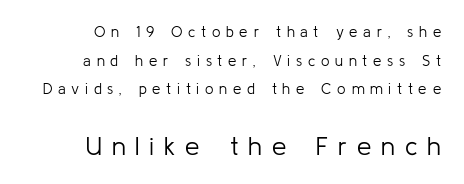
{"italic": "no", "bold": "no", "underline": "no", "align": "right", "line_spacing": "loose", "line_spacing_ratio": 1.91, "letter_spacing": "wide", "letter_spacing_em": 0.38, "larger_block": "second", "size_ratio": 1.73, "glyph_px": 26}
